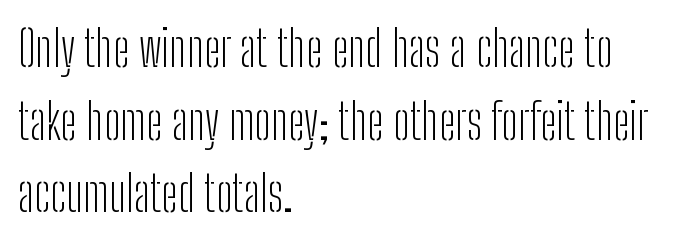
{"serif": "no", "italic": "no", "bold": "no", "weight": "light", "width": "condensed", "stroke_contrast": "low", "x_height": "medium", "monospaced": "no", "underline": "no", "align": "left", "line_spacing": "normal", "line_spacing_ratio": 1.48, "letter_spacing": "normal", "letter_spacing_em": 0.0, "glyph_px": 49}
